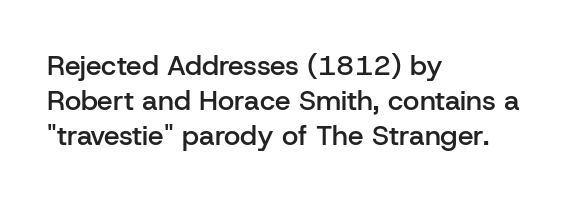
The lines sit at an ordinary, default distance from one another. This rendering features lettering with no underline. Inter-character spacing is left at the font's built-in metrics. Proportional: the letters do not fall into vertical columns. How heavy is the stroke? Medium-heavy — a semibold, shy of bold. The specimen reads as upright at a glance.
